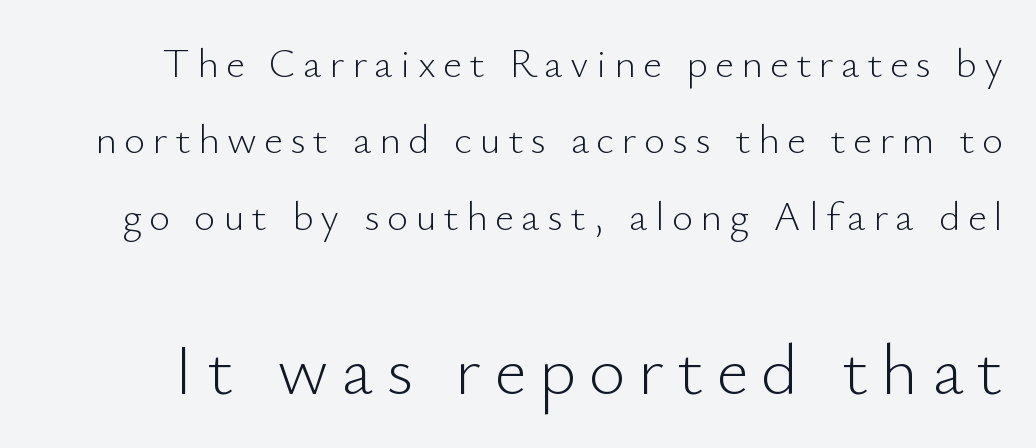
The image shows 71 px light sans-serif type, upright; set line spacing 1.86x, not underlined; the second (bottom) block is 1.73x larger; low stroke contrast and a small x-height.
